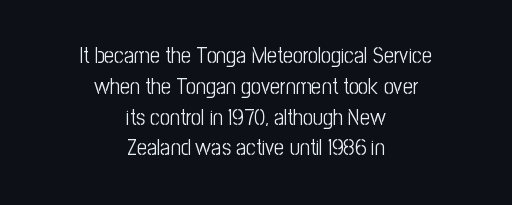
The image shows 22 px text type, upright; set centered, normal line spacing (1.4x), normal letter spacing, not underlined.
